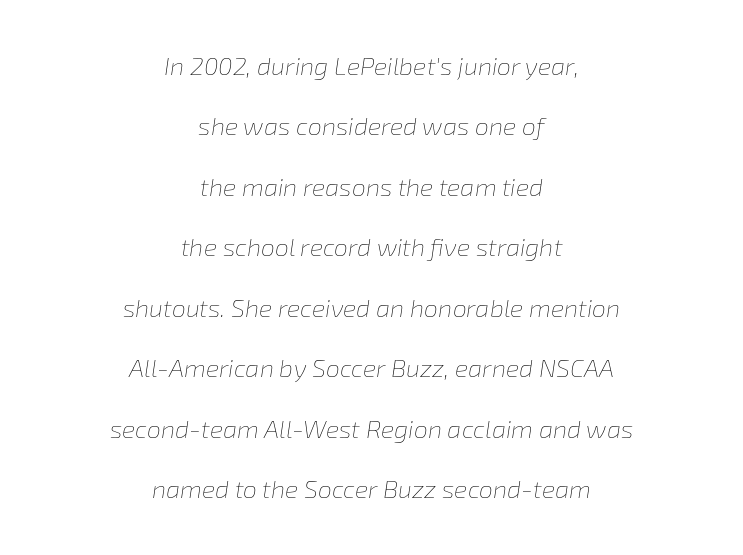
Q: Is the text bold? A: No.
Q: Is the text italic (slanted)? A: Yes, it leans right by about 8 degrees.
Q: Is the text underlined? A: No.
Q: How is the paragraph aligned? A: Centered.
Q: Is the spacing between letters normal or unusually wide? A: Normal.
Q: Is the spacing between lines tight, normal or loose? A: Loose.
